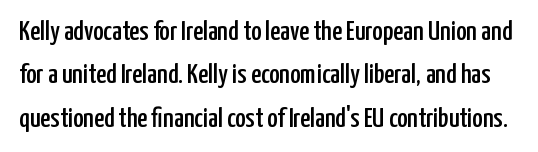
The image shows 28 px condensed sans-serif type, upright; set normal line spacing (1.55x), normal letter spacing, not underlined; low stroke contrast and a medium x-height.
